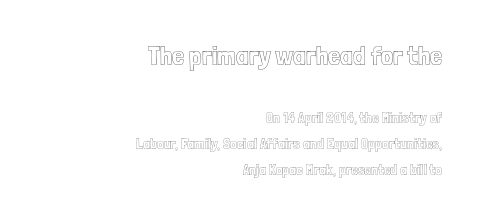
The baseline area is clear. Does the lettering tilt? It doesn't — this is upright. There is no visible air inserted between adjacent glyphs. The setting favours the right margin, as signatures and pull-quotes sometimes do. Character size in the leading block exceeds that of the trailing block.
